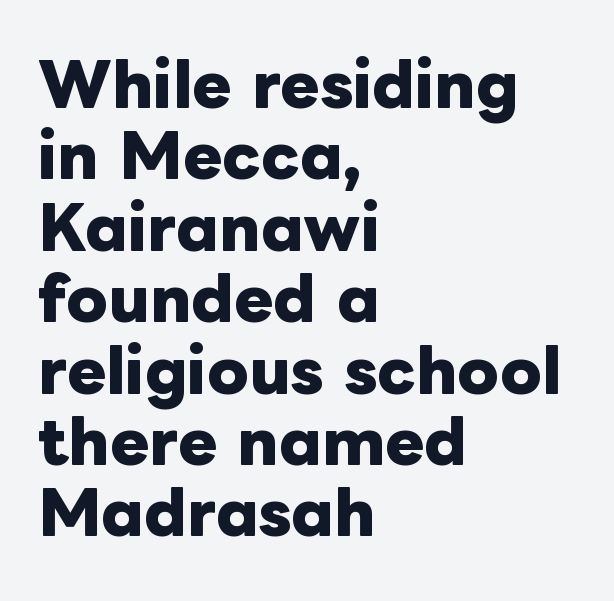
The strokes are fattened all the way to bold. Honestly, the letter spacing is just normal — you wouldn't notice it. Any mark beneath the type? The region is blank. The lettering stays uniformly vertical, giving the passage a roman look. Character widths vary here, with narrow letters taking less room than wide ones. The setting favours the left margin, as ordinary paragraphs usually do.
